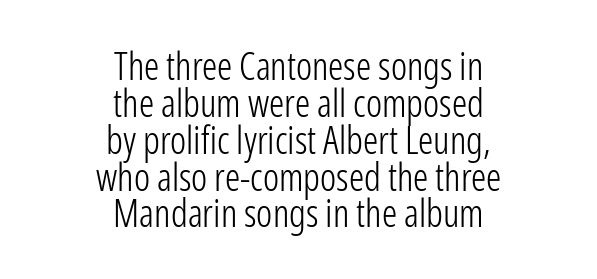
Q: Is the text bold? A: No.
Q: Is the text italic (slanted)? A: No, it is upright.
Q: Is the typeface a serif or a sans-serif typeface? A: Sans-serif.
Q: Is the text underlined? A: No.
Q: How is the paragraph aligned? A: Centered.
Q: Is the spacing between letters normal or unusually wide? A: Normal.
Q: Is the spacing between lines tight, normal or loose? A: Tight.
Q: Width (condensed, normal, or wide)? A: Condensed.
Q: Stroke contrast? A: Low.
Q: x-height? A: Medium.
Q: Monospaced? A: No.
